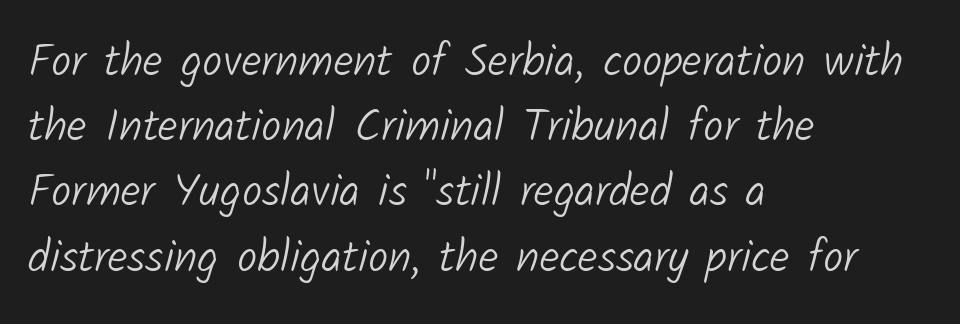
Q: Is the text bold? A: No.
Q: Is the typeface a serif or a sans-serif typeface? A: Sans-serif.
Q: Is the text underlined? A: No.
Q: How is the paragraph aligned? A: Left-aligned.
Q: Is the spacing between letters normal or unusually wide? A: Normal.
Q: Is the spacing between lines tight, normal or loose? A: Normal.
Q: Width (condensed, normal, or wide)? A: Normal.
Q: Stroke contrast? A: Low.
Q: x-height? A: Medium.
Q: Monospaced? A: No.
